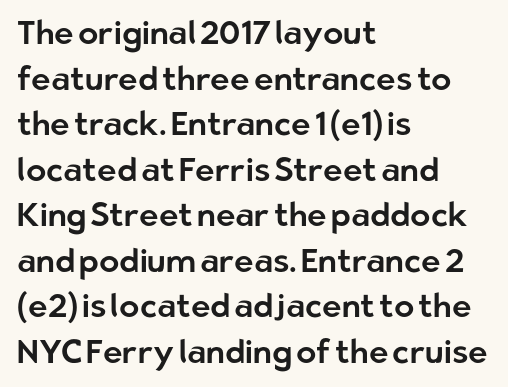
The designer went with a sans here, leaving each stem footless. The setting favours the left margin, as ordinary paragraphs usually do. Regular leading. You could not count columns in this text — the font is proportionally spaced.
